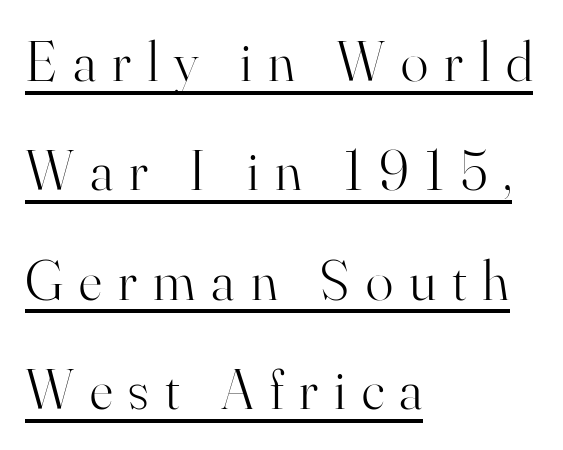
Q: Is the text bold? A: No.
Q: Is the text italic (slanted)? A: No, it is upright.
Q: Is the typeface a serif or a sans-serif typeface? A: Serif.
Q: Is the text underlined? A: Yes.
Q: How is the paragraph aligned? A: Left-aligned.
Q: Is the spacing between letters normal or unusually wide? A: Unusually wide.
Q: Is the spacing between lines tight, normal or loose? A: Loose.
Q: Width (condensed, normal, or wide)? A: Normal.
Q: Stroke contrast? A: High.
Q: x-height? A: Small.
Q: Monospaced? A: No.
